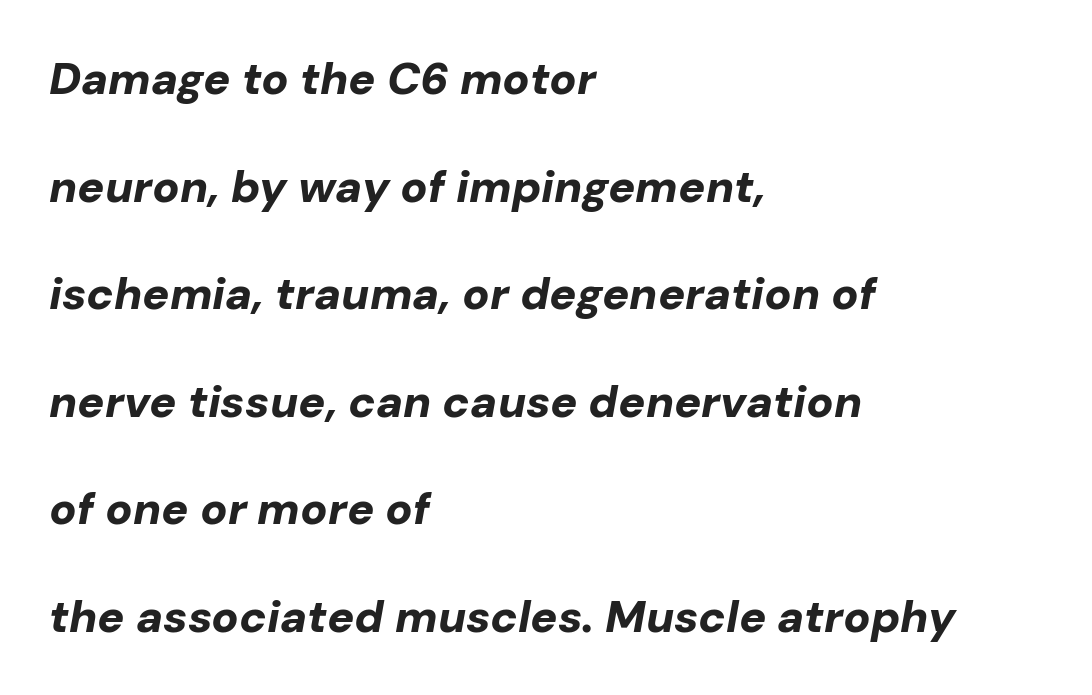
The image shows 45 px bold type, italic (leaning right); set left-aligned, loose line spacing (2.39x), normal letter spacing, not underlined; low stroke contrast and a medium x-height.
